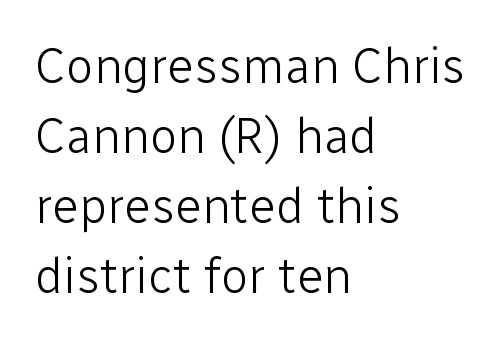
{"serif": "no", "italic": "no", "bold": "no", "weight": "light", "width": "normal", "stroke_contrast": "low", "x_height": "medium", "monospaced": "no", "underline": "no", "align": "left", "line_spacing": "normal", "line_spacing_ratio": 1.4, "letter_spacing": "normal", "letter_spacing_em": 0.0, "glyph_px": 50}
